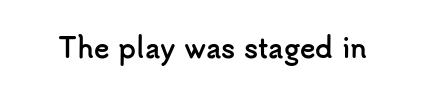
Only glyphs here, with clear space below each row. Rendered with straight, roman letterforms. The glyphs have the mass of a bold cut. Observe the ordinary spacing: letters are neighbours, not strangers.
